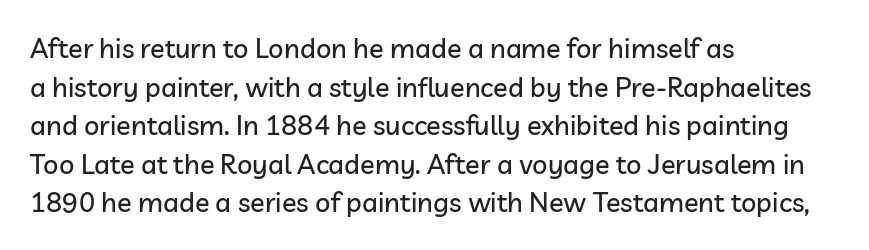
Tracking value appears to be zero — textbook default spacing. The font's upright variant was chosen for this text. Alignment: flush left. Rows of type keep a routine distance in the vertical direction. This rendering features lettering with no underline.
